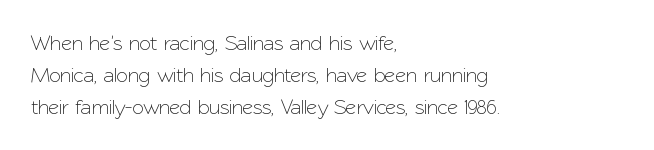
{"italic": "no", "underline": "no", "align": "left", "line_spacing": "normal", "line_spacing_ratio": 1.52, "letter_spacing": "normal", "letter_spacing_em": 0.0, "glyph_px": 21}
